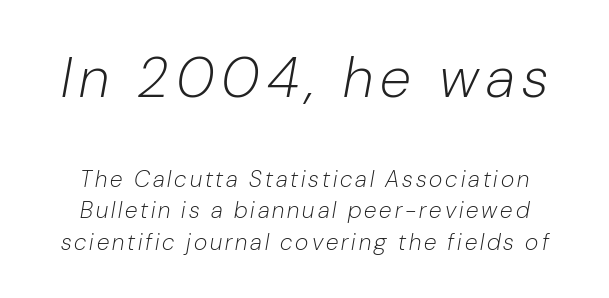
Q: Is the text bold? A: No.
Q: Is the text italic (slanted)? A: Yes, it leans right by about 10 degrees.
Q: Is the text underlined? A: No.
Q: How is the paragraph aligned? A: Centered.
Q: Is the spacing between lines tight, normal or loose? A: Normal.
Q: Which block of text is set in a larger size, the first (top) or the second (bottom)? A: The first (top) one.
Q: Width (condensed, normal, or wide)? A: Normal.
Q: Stroke contrast? A: Low.
Q: x-height? A: Medium.
Q: Monospaced? A: No.
